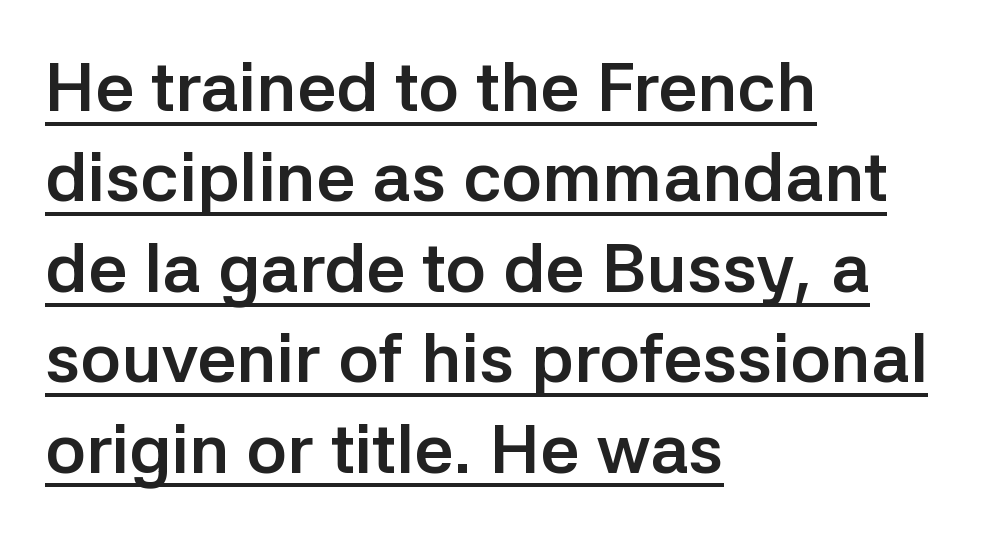
Heavy-handed strokes throughout: this text is bold. Italic? Not at all — the glyphs are vertical. These lines are rendered in a variable-pitch font. This is underlined copy, the kind a proofreader might mark for attention. Students, observe: this is what conventionally led text looks like. Type style note: lacks serifs.
